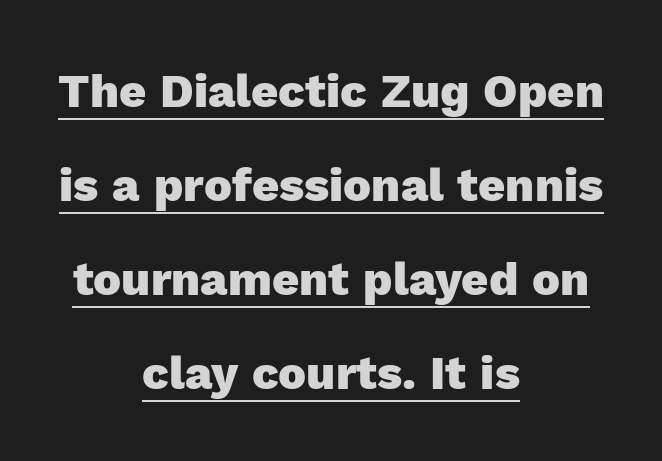
Students, observe the line beneath the letters — that is underlining. A typesetter would call this proportional, since set widths differ per character. These lines stack symmetrically, like a column narrowing and widening about its center. Standard letterfit; no display-style spreading of the glyphs. Is there much room between lines? Yes — plenty of vertical air separates them. This rendering employs a face without finishing strokes, i.e., a sans-serif.
